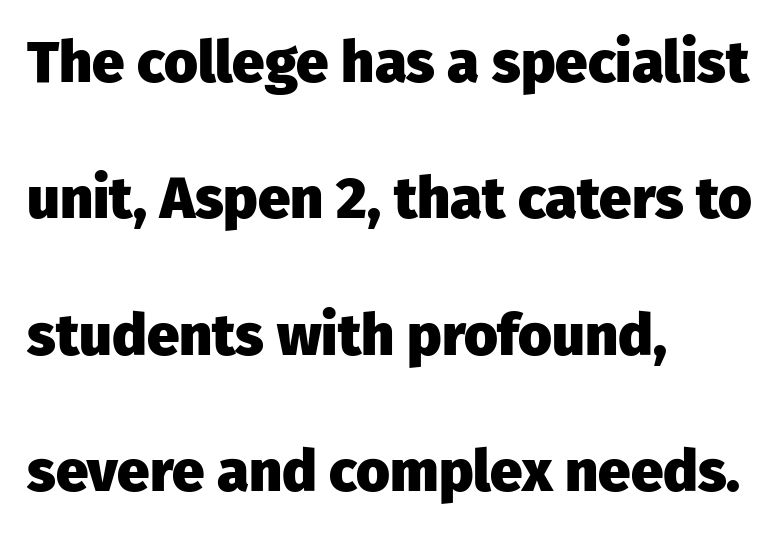
The passage shown is typed in a proportional face where columns would drift. A typesetter would call this leading open, well beyond the default. Letter spacing: default. Every character sits straight up, as roman type does. Unlike a traditional serif, this face leaves its strokes unadorned.
